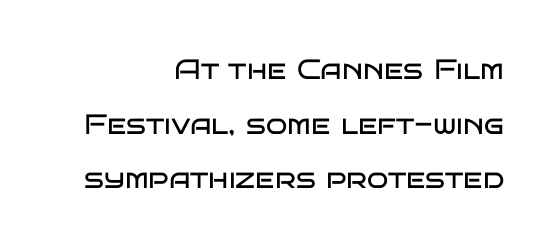
Is there any slant? The stems are plumb. Every row of glyphs terminates at an identical x-position on the right. Only glyphs here, with clear space below each row. These lines keep a tight, regular rhythm from letter to letter.
